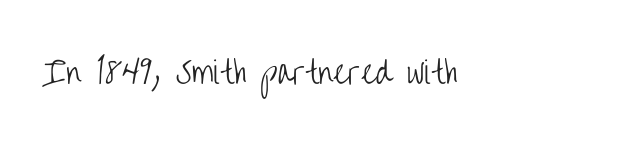
The image shows 30 px light, condensed sans-serif type, upright; set normal letter spacing, not underlined; low stroke contrast and a large x-height.
